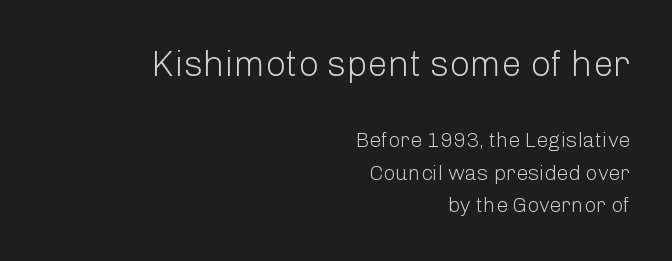
{"serif": "no", "italic": "no", "bold": "no", "weight": "light", "width": "normal", "stroke_contrast": "low", "x_height": "medium", "monospaced": "no", "underline": "no", "align": "right", "line_spacing": "normal", "line_spacing_ratio": 1.56, "letter_spacing": "normal", "letter_spacing_em": 0.0, "larger_block": "first", "size_ratio": 1.71, "glyph_px": 36}
